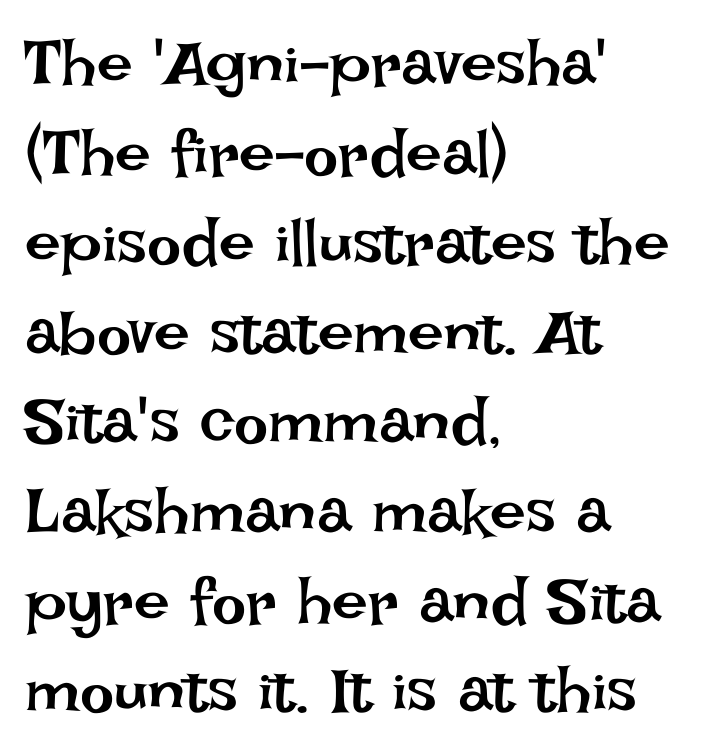
The image shows 64 px regular-weight type, upright; set left-aligned, normal line spacing (1.4x), normal letter spacing, not underlined; low stroke contrast and a large x-height.
